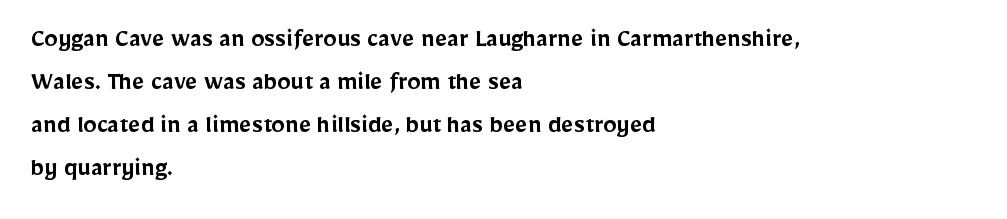
Q: Is the text bold? A: Semi-bold.
Q: Is the text italic (slanted)? A: No, it is upright.
Q: Is the text underlined? A: No.
Q: How is the paragraph aligned? A: Left-aligned.
Q: Is the spacing between letters normal or unusually wide? A: Normal.
Q: Is the spacing between lines tight, normal or loose? A: Normal.
